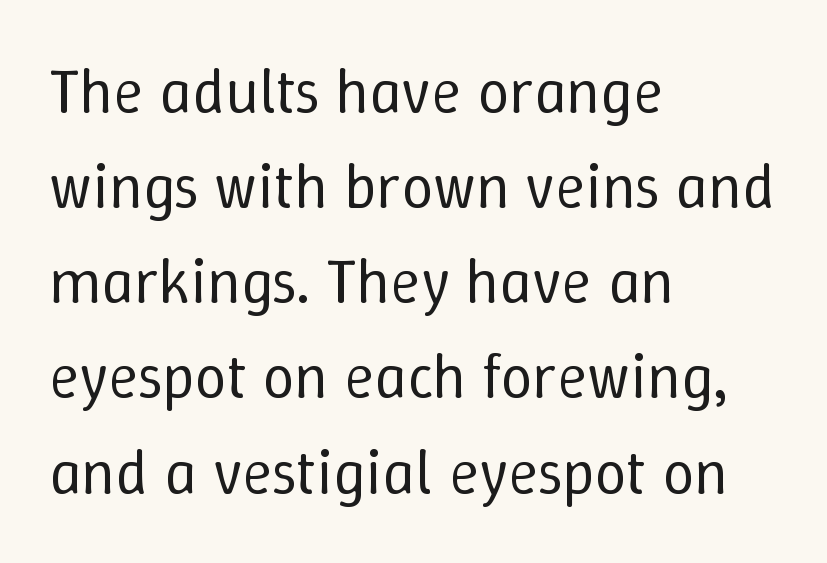
The passage shown has conventional tracking throughout. Character widths vary here, with narrow letters taking less room than wide ones. Quick note: not italic, upright. Normally led — the rows are evenly, conventionally spaced. Nobody drew a line under any word here.
